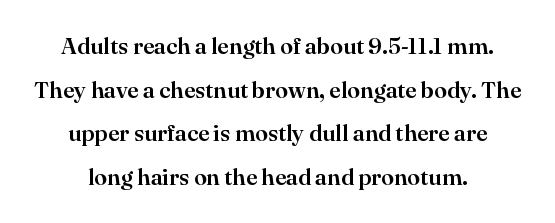
Q: Is the text italic (slanted)? A: No, it is upright.
Q: Is the text underlined? A: No.
Q: Is the spacing between letters normal or unusually wide? A: Normal.
Q: Is the spacing between lines tight, normal or loose? A: Loose.
